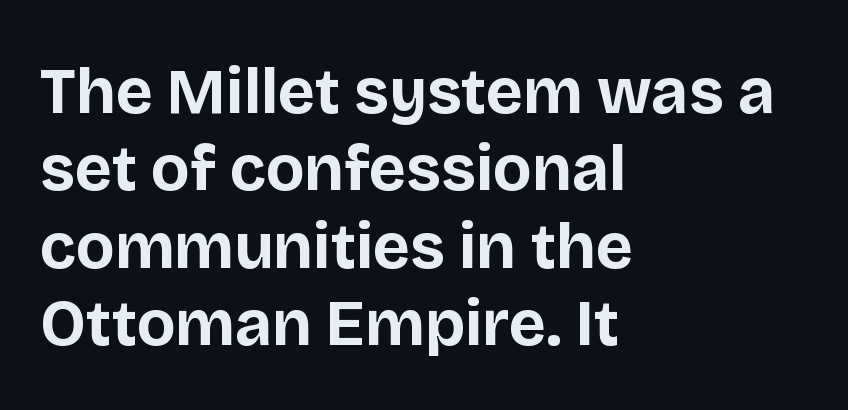
Notice how thick the strokes are: this is what a full bold looks like. Is the letter spacing exaggerated? No — it looks like the ordinary default. Does the type have serifs? No, each stem ends abruptly. Honestly, there is no underline to notice here at all. This sample uses an upright cut, with every glyph sitting square on the baseline.
